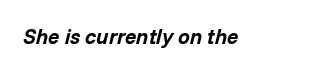
The image shows 21 px bold type, italic (leaning right); set left-aligned, normal letter spacing, not underlined.
